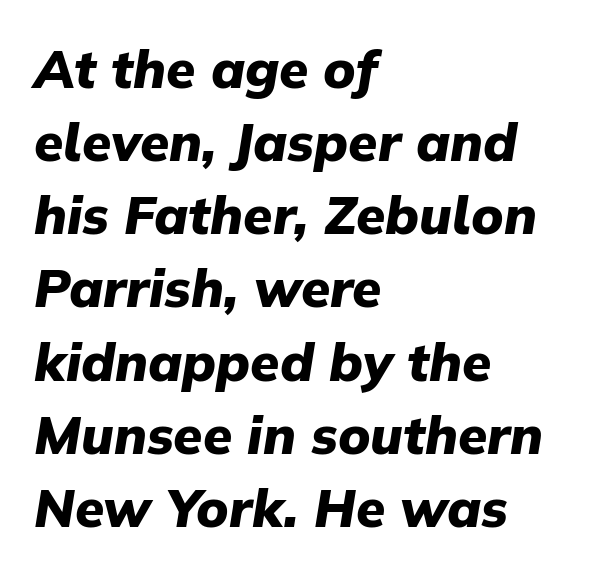
{"italic": "yes", "lean": "right", "slant_degrees": 9, "bold": "yes", "weight": "heavy", "width": "normal", "stroke_contrast": "low", "x_height": "medium", "monospaced": "no", "underline": "no", "align": "left", "line_spacing": "normal", "line_spacing_ratio": 1.38, "letter_spacing": "normal", "letter_spacing_em": 0.0, "glyph_px": 53}
